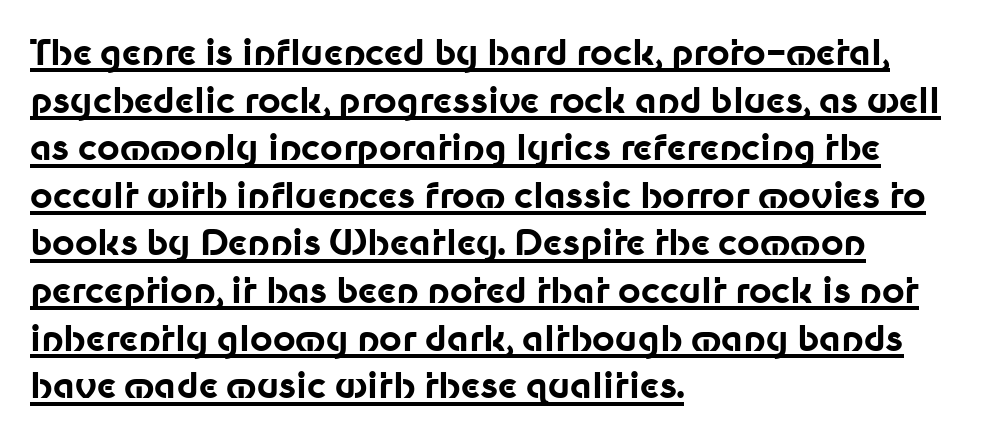
Is the block centered? No — it sits flush against the left margin. This sample uses an upright cut, with every glyph sitting square on the baseline. Compared with typical body copy, the letter spacing here is the same. Plenty of ink on the page — the face is bold. Quick note: underline on. Do the characters align in a grid? No, the font is proportional.
